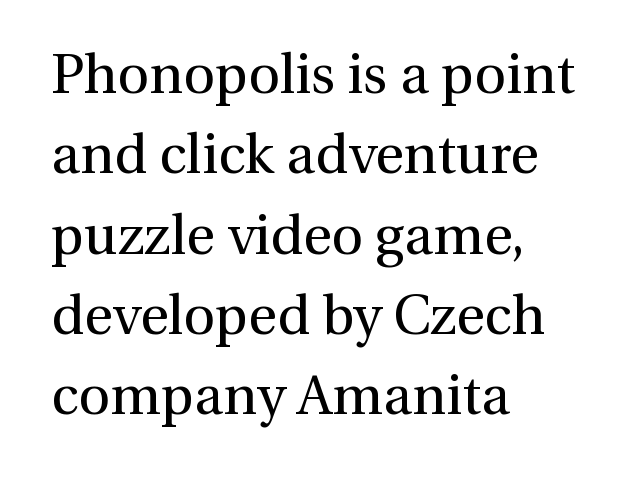
Notice how the stems are strictly vertical — no italics here. Bare-footed words on every line. Is this a sans? No — the strokes have serifs. How would I describe the line gaps? Plain and ordinary.
